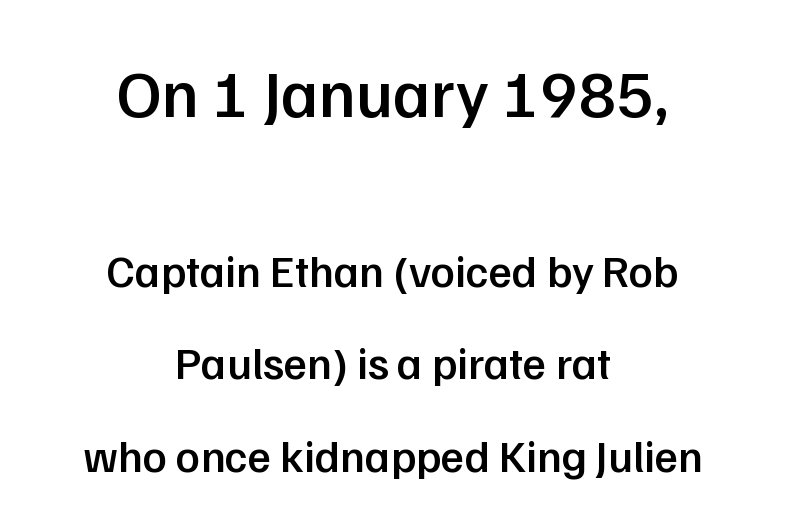
Q: Is the text bold? A: Semi-bold.
Q: Is the text italic (slanted)? A: No, it is upright.
Q: Is the typeface a serif or a sans-serif typeface? A: Sans-serif.
Q: Is the text underlined? A: No.
Q: How is the paragraph aligned? A: Centered.
Q: Is the spacing between letters normal or unusually wide? A: Normal.
Q: Is the spacing between lines tight, normal or loose? A: Loose.
Q: Which block of text is set in a larger size, the first (top) or the second (bottom)? A: The first (top) one.
Q: Width (condensed, normal, or wide)? A: Normal.
Q: Stroke contrast? A: Low.
Q: x-height? A: Medium.
Q: Monospaced? A: No.
